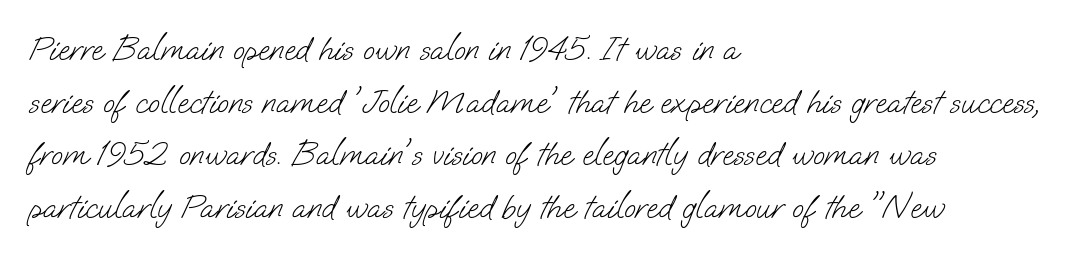
{"serif": "no", "bold": "no", "weight": "light", "width": "normal", "stroke_contrast": "low", "x_height": "small", "monospaced": "no", "underline": "no", "align": "left", "line_spacing": "normal", "line_spacing_ratio": 1.55, "letter_spacing": "normal", "letter_spacing_em": 0.0, "glyph_px": 34}
